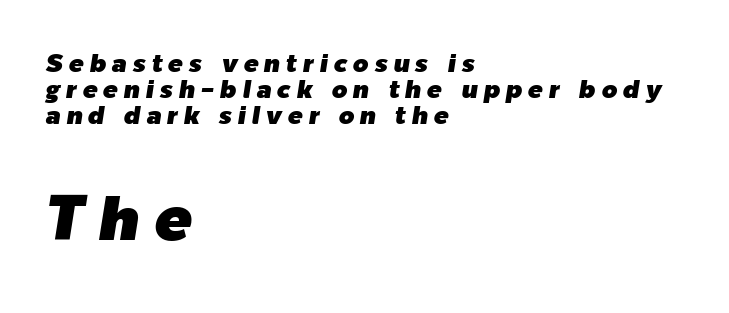
{"italic": "yes", "lean": "right", "slant_degrees": 9, "width": "normal", "stroke_contrast": "low", "x_height": "medium", "monospaced": "no", "underline": "no", "align": "left", "line_spacing": "tight", "line_spacing_ratio": 1.04, "letter_spacing": "wide", "letter_spacing_em": 0.23, "larger_block": "second", "size_ratio": 2.52, "glyph_px": 63}
